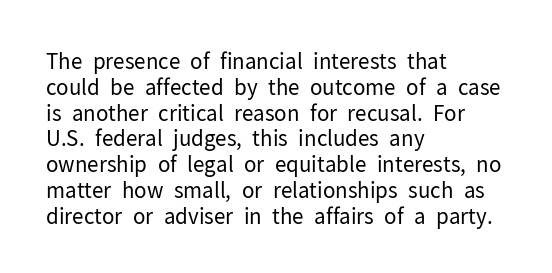
The image shows 21 px text type, upright; set left-aligned, line spacing 1.23x, normal letter spacing, not underlined.
